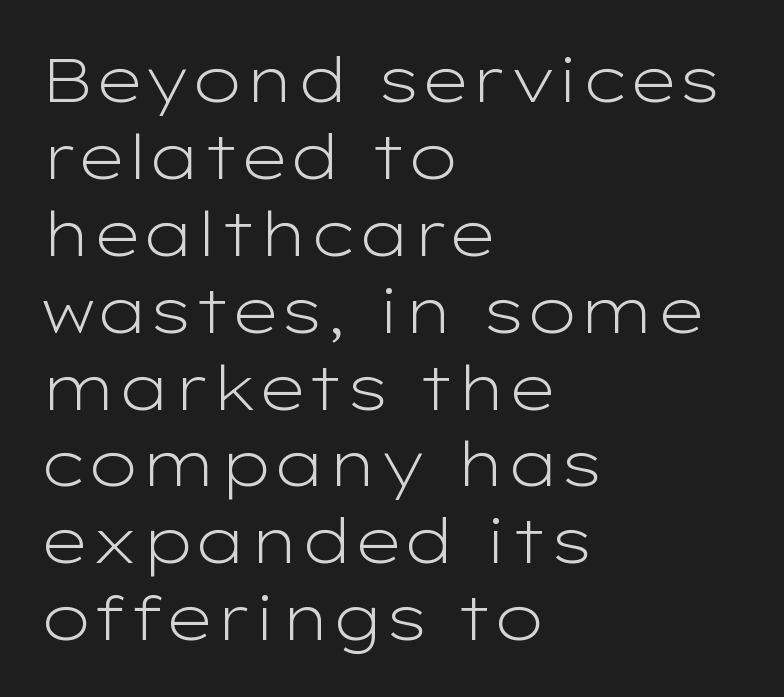
Classification — sans serif. Proportional: the letters do not fall into vertical columns. One-word summary of the alignment: left. Notice how the stems are strictly vertical — no italics here. The typeface has the unassuming heft of standard copy or less.
